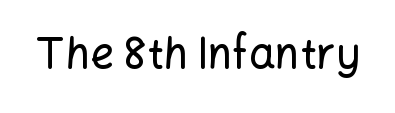
Is there any slant? The stems are plumb. Default kerning and tracking; the words read as compact shapes. Think of a printed novel: that variable character pitch is what you see here. You can tell from the bare stems that sans-serif type was used. Descenders are the only things crossing below the line.
